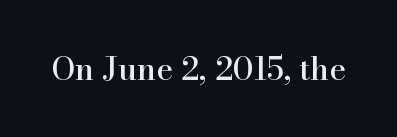
{"serif": "yes", "italic": "no", "width": "normal", "stroke_contrast": "high", "x_height": "small", "monospaced": "no", "underline": "no", "letter_spacing": "normal", "letter_spacing_em": 0.0, "glyph_px": 32}
